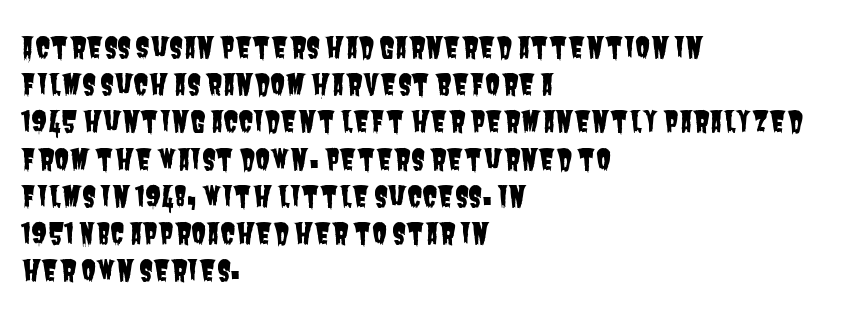
The image shows 28 px condensed sans-serif type; set left-aligned, normal line spacing (1.33x), normal letter spacing, not underlined; low stroke contrast and a large x-height.
